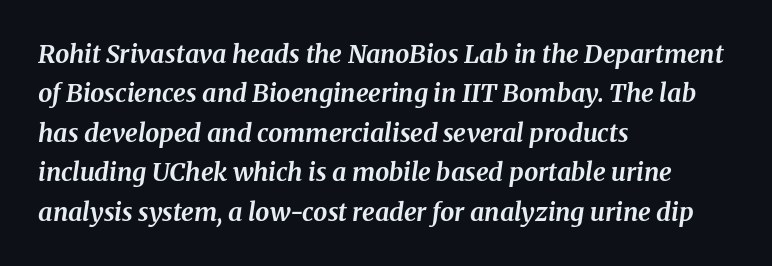
Honestly, there is no underline to notice here at all. The letters are slanted; this is an italic face. These lines sit exactly where default settings would place them. Leftover space on each line is placed entirely after the last word.
